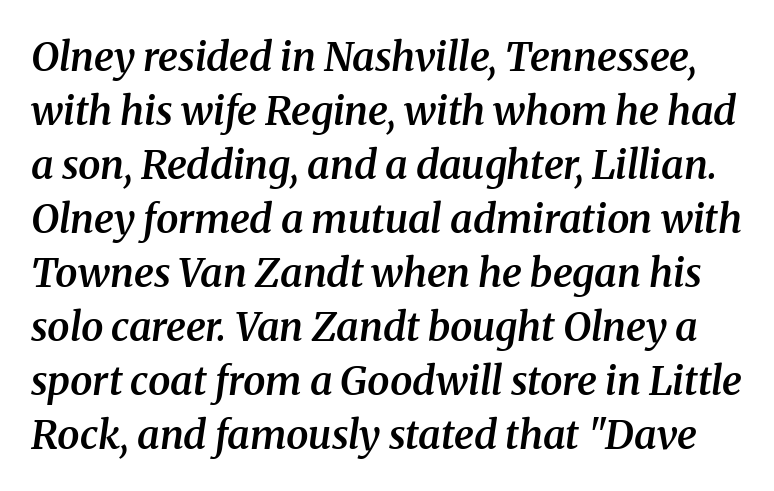
Little horizontal feet cap the strokes, marking this as serif type. The line-height multiplier appears to be the usual default. Letters rest on an invisible, unmarked baseline. The passage shown is typed in a proportional face where columns would drift.
